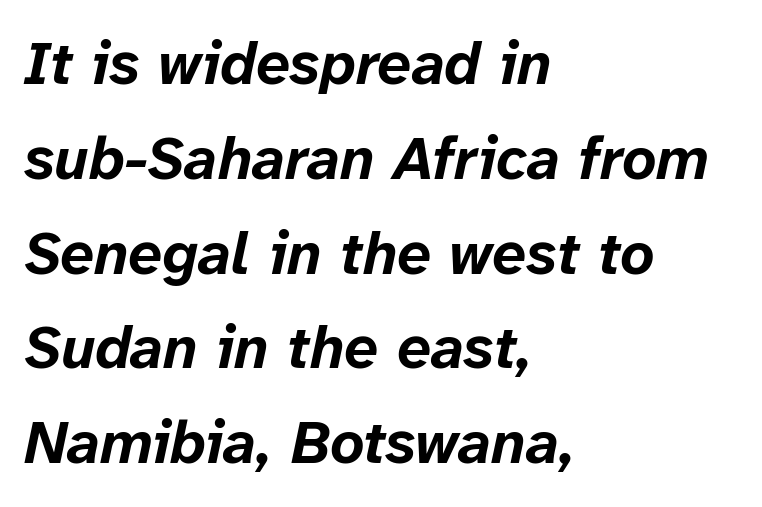
In terms of leading, this rendering sits right in the middle. Slant detected: the letters are inclined. Observe the ordinary spacing: letters are neighbours, not strangers. Thick stems and heavy bowls — unmistakably bold. The paragraph shown leans on its left margin.
